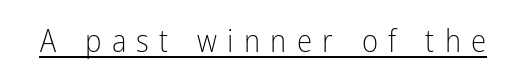
{"serif": "no", "italic": "no", "bold": "no", "weight": "light", "width": "condensed", "stroke_contrast": "low", "x_height": "medium", "monospaced": "no", "underline": "yes", "letter_spacing": "wide", "letter_spacing_em": 0.33, "glyph_px": 31}
